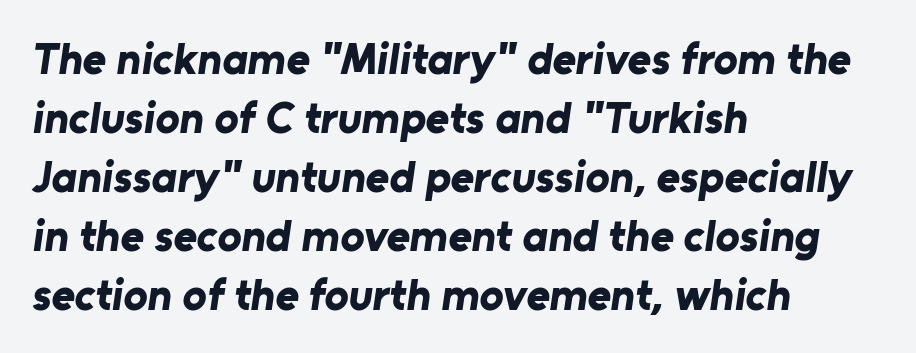
The image shows 45 px bold sans-serif type; set left-aligned, normal line spacing (1.31x), normal letter spacing, not underlined; low stroke contrast and a medium x-height.
